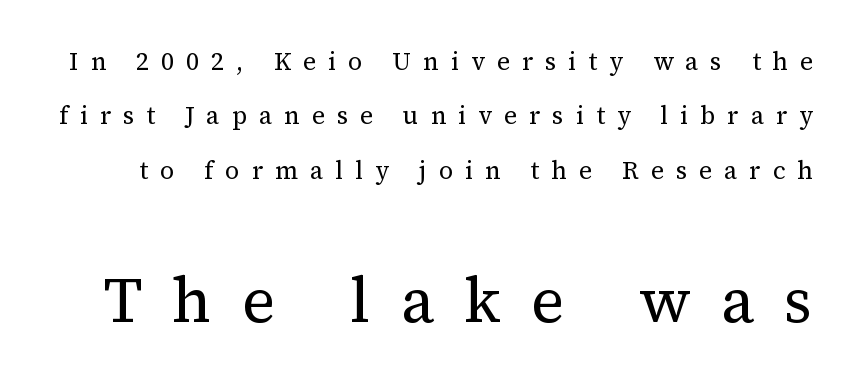
The image shows 63 px regular-weight serif type, upright; set loose line spacing (2.18x), unusually wide letter spacing (+0.48 em), not underlined; the second (bottom) block is 2.52x larger; medium stroke contrast and a medium x-height.
